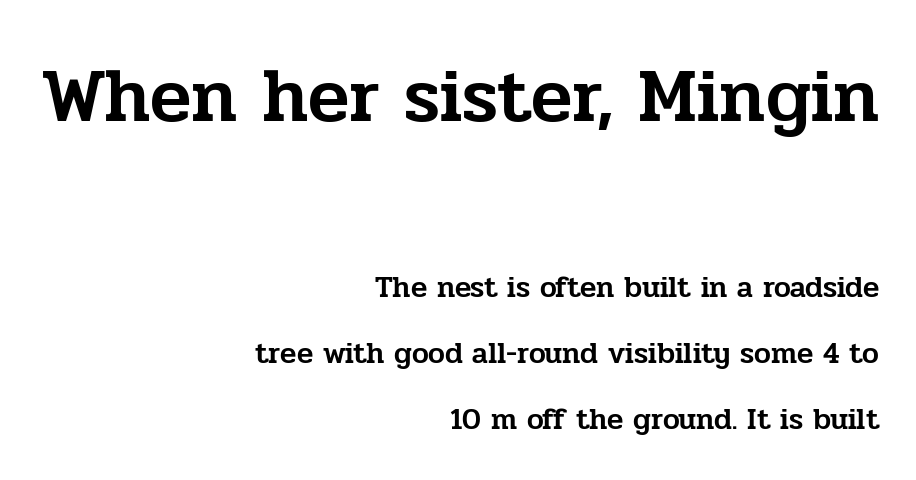
{"serif": "yes", "italic": "no", "width": "normal", "stroke_contrast": "low", "x_height": "medium", "monospaced": "no", "underline": "no", "align": "right", "line_spacing": "loose", "line_spacing_ratio": 2.19, "letter_spacing": "normal", "letter_spacing_em": 0.0, "larger_block": "first", "size_ratio": 2.53, "glyph_px": 76}
